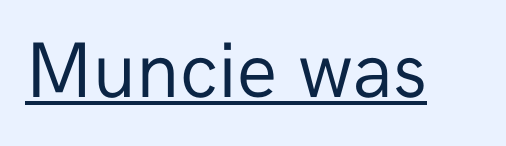
Q: Is the text bold? A: No.
Q: Is the text italic (slanted)? A: No, it is upright.
Q: Is the typeface a serif or a sans-serif typeface? A: Sans-serif.
Q: Is the text underlined? A: Yes.
Q: Is the spacing between letters normal or unusually wide? A: Normal.
Q: Width (condensed, normal, or wide)? A: Normal.
Q: Stroke contrast? A: Low.
Q: x-height? A: Medium.
Q: Monospaced? A: No.
